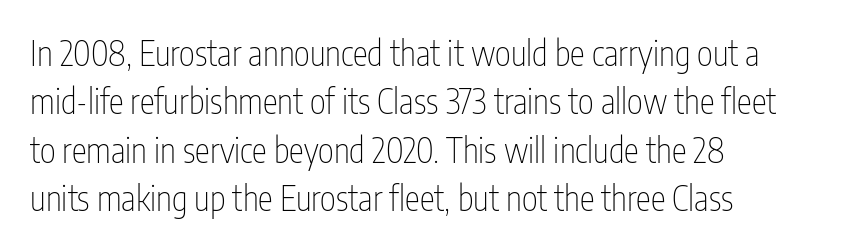
Q: Is the text bold? A: No.
Q: Is the text italic (slanted)? A: No, it is upright.
Q: Is the typeface a serif or a sans-serif typeface? A: Sans-serif.
Q: Is the text underlined? A: No.
Q: How is the paragraph aligned? A: Left-aligned.
Q: Is the spacing between letters normal or unusually wide? A: Normal.
Q: Is the spacing between lines tight, normal or loose? A: Normal.
Q: Width (condensed, normal, or wide)? A: Condensed.
Q: Stroke contrast? A: Low.
Q: x-height? A: Medium.
Q: Monospaced? A: No.
